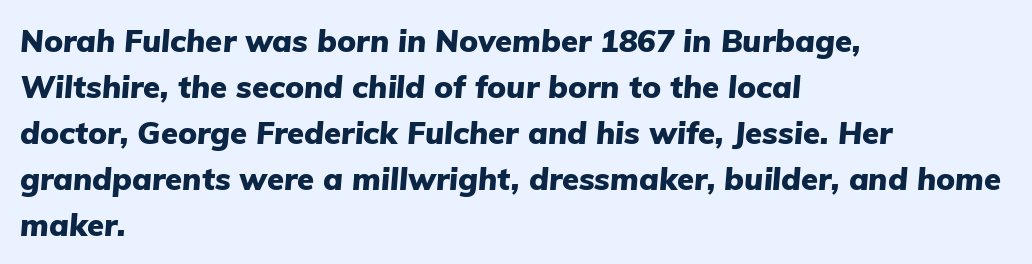
Q: Is the text bold? A: Yes.
Q: Is the text italic (slanted)? A: Yes, it leans right by about 5 degrees.
Q: Is the text underlined? A: No.
Q: How is the paragraph aligned? A: Left-aligned.
Q: Is the spacing between letters normal or unusually wide? A: Normal.
Q: Is the spacing between lines tight, normal or loose? A: Normal.
Q: Width (condensed, normal, or wide)? A: Normal.
Q: Stroke contrast? A: Low.
Q: x-height? A: Medium.
Q: Monospaced? A: No.
